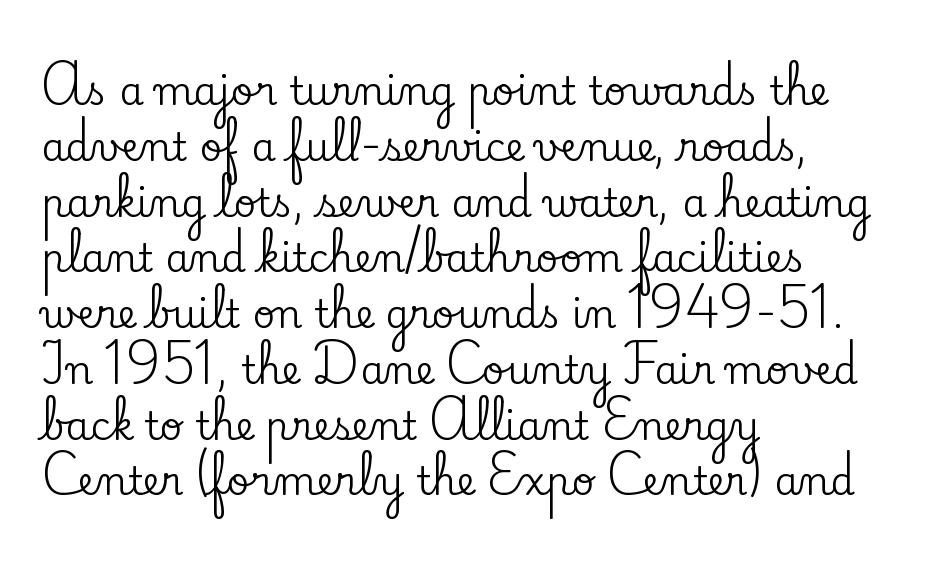
The image shows 39 px serif type, upright; set left-aligned, normal line spacing (1.43x), normal letter spacing, not underlined; low stroke contrast and a small x-height.
